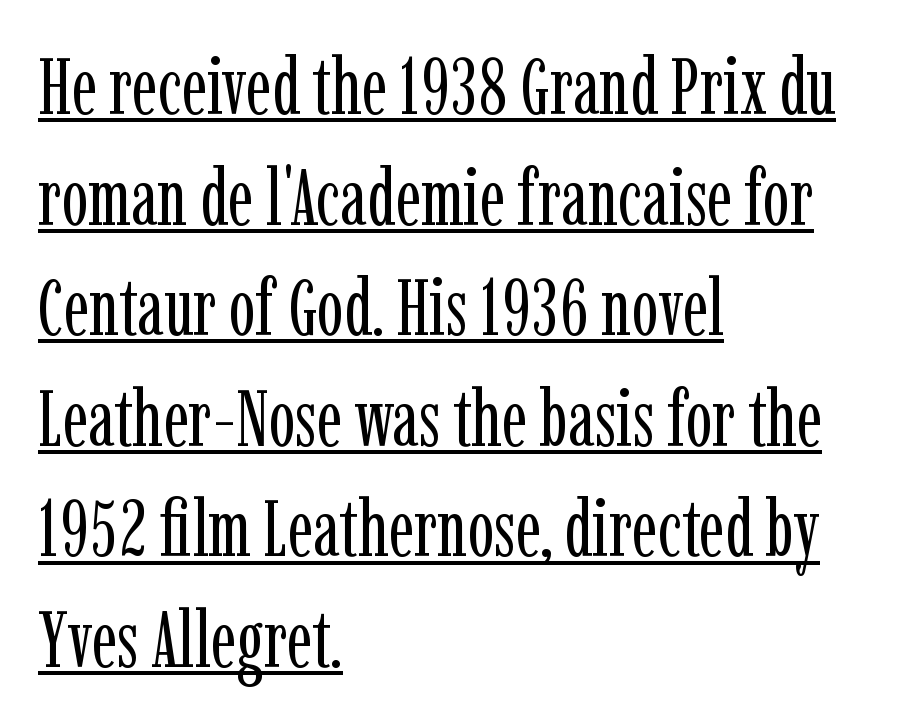
The image shows 79 px regular-weight, condensed serif type, upright; set left-aligned, normal line spacing (1.4x), normal letter spacing, underlined; low stroke contrast and a medium x-height.
